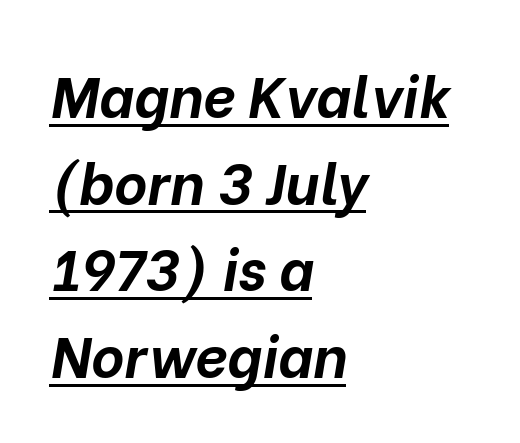
Normally led — the rows are evenly, conventionally spaced. Slant detected: the letters are inclined. Characters follow at the spacing the type designer built in. What decoration does the sample have? An underline.
